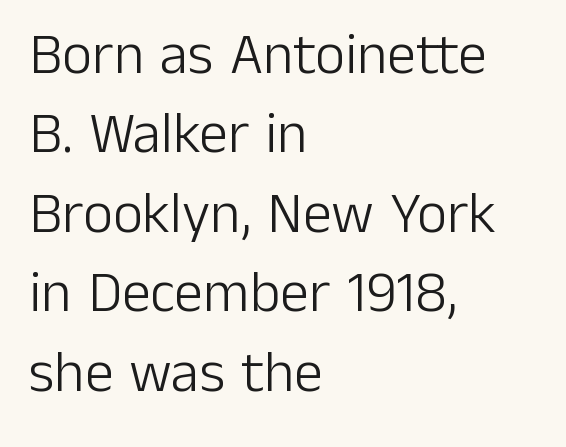
The image shows 58 px light sans-serif type, upright; set left-aligned, normal line spacing (1.37x), normal letter spacing, not underlined; low stroke contrast and a medium x-height.
